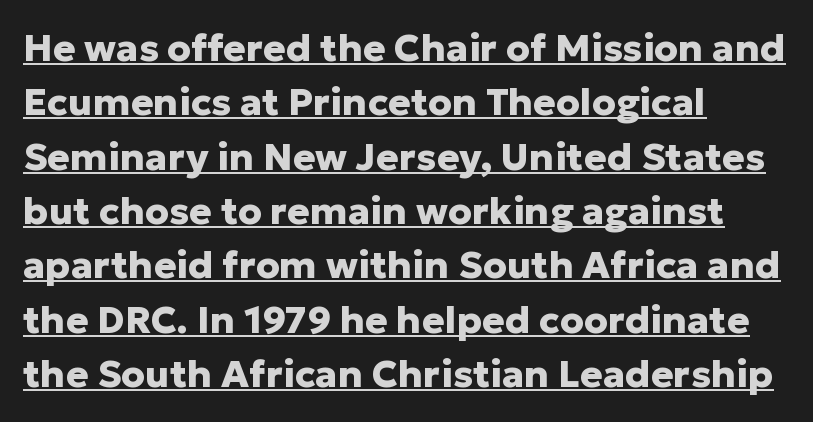
In CSS terms this would be text-align: left. The glyphs have the mass of a bold cut. Think of a printed novel: that variable character pitch is what you see here. The type sits square on the baseline with zero lean. The space between consecutive lines is moderate. A rule runs beneath these lines of type.
